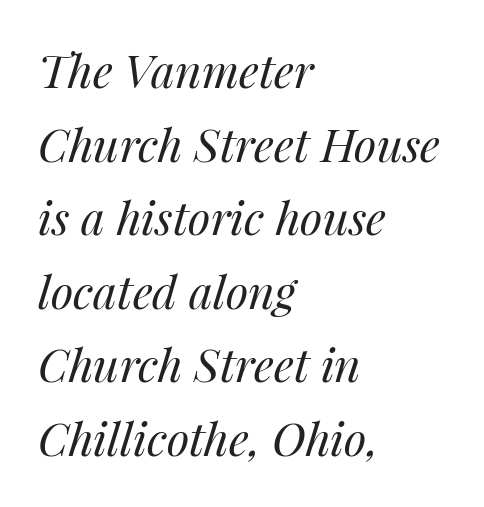
Each line starts at the same left margin while the right side varies. The letters advance in unequal steps, a hallmark of proportional type. The gaps between neighbouring characters are ordinary and unremarkable. Unbolded letterforms with no extra heft.
